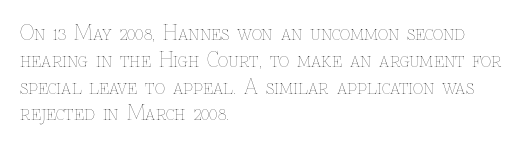
{"italic": "no", "bold": "no", "underline": "no", "align": "left", "line_spacing": "normal", "line_spacing_ratio": 1.34, "letter_spacing": "normal", "letter_spacing_em": 0.0, "glyph_px": 20}
